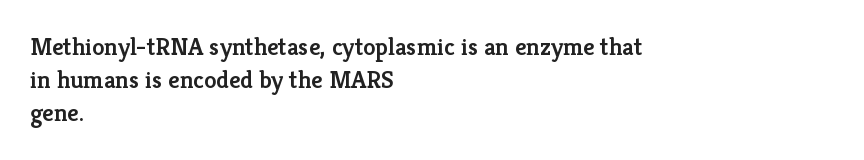
Which margin do the lines hug? The left one — the right edge is uneven. The space beneath each line is pristine and unruled. The line texture is even and compact thanks to regular tracking. Line spacing here is normal. The face used here is a semibold: visibly heavier than regular, lighter than bold.
